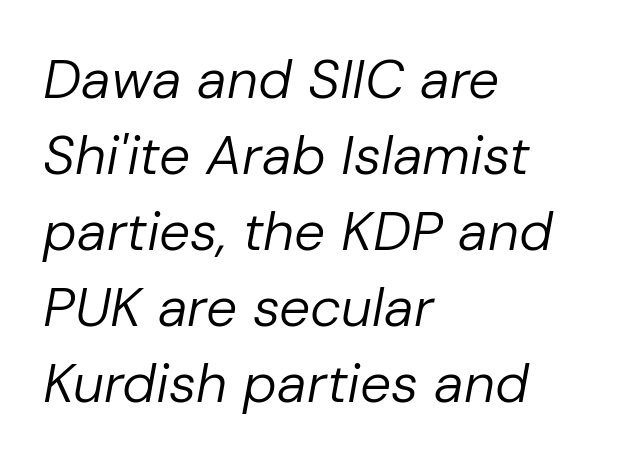
Q: Is the text bold? A: No.
Q: Is the text italic (slanted)? A: Yes, it leans right by about 10 degrees.
Q: Is the text underlined? A: No.
Q: How is the paragraph aligned? A: Left-aligned.
Q: Is the spacing between letters normal or unusually wide? A: Normal.
Q: Is the spacing between lines tight, normal or loose? A: Normal.
Q: Width (condensed, normal, or wide)? A: Normal.
Q: Stroke contrast? A: Low.
Q: x-height? A: Medium.
Q: Monospaced? A: No.
